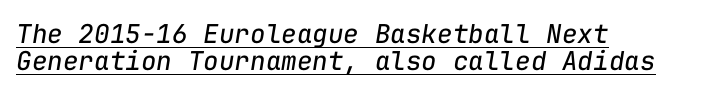
Q: Is the text bold? A: No.
Q: Is the text italic (slanted)? A: Yes, it leans right by about 9 degrees.
Q: Is the text underlined? A: Yes.
Q: How is the paragraph aligned? A: Left-aligned.
Q: Is the spacing between letters normal or unusually wide? A: Normal.
Q: Is the spacing between lines tight, normal or loose? A: Tight.
